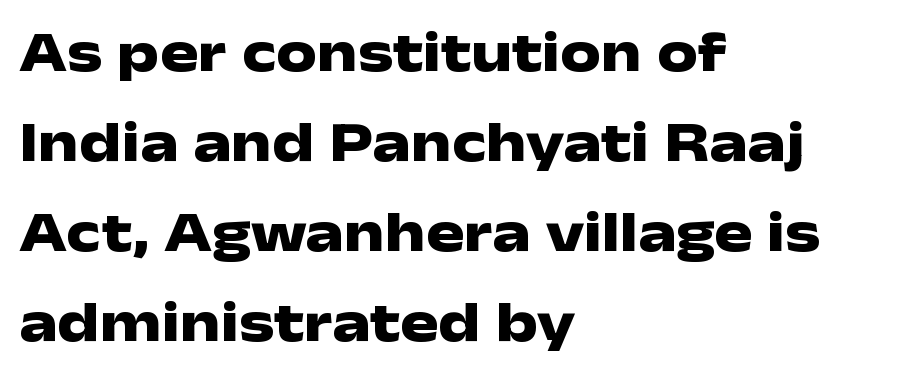
Short note: letters normally spaced. The characters display no serif detailing; their extremities are plain. The passage shown stacks its lines at a standard gap. Horizontal alignment here is leftward, the default for most running prose.
